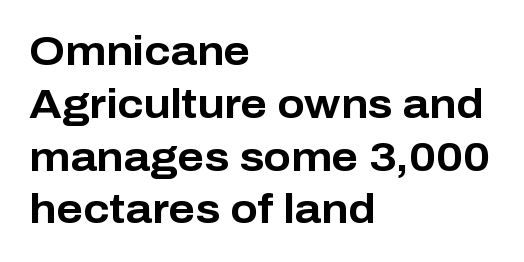
{"serif": "no", "italic": "no", "bold": "yes", "weight": "bold", "width": "normal", "stroke_contrast": "low", "x_height": "medium", "monospaced": "no", "underline": "no", "align": "left", "line_spacing": "normal", "line_spacing_ratio": 1.32, "letter_spacing": "normal", "letter_spacing_em": 0.0, "glyph_px": 40}
